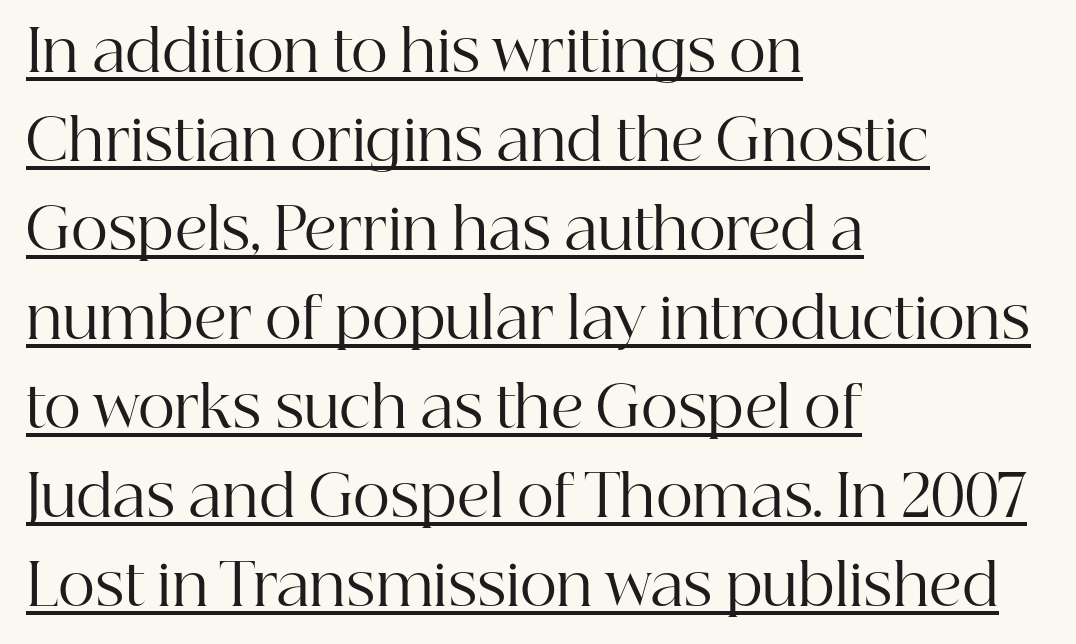
Q: Is the text bold? A: No.
Q: Is the text italic (slanted)? A: No, it is upright.
Q: Is the typeface a serif or a sans-serif typeface? A: Serif.
Q: Is the text underlined? A: Yes.
Q: How is the paragraph aligned? A: Left-aligned.
Q: Is the spacing between letters normal or unusually wide? A: Normal.
Q: Is the spacing between lines tight, normal or loose? A: Normal.
Q: Width (condensed, normal, or wide)? A: Normal.
Q: Stroke contrast? A: High.
Q: x-height? A: Medium.
Q: Monospaced? A: No.
